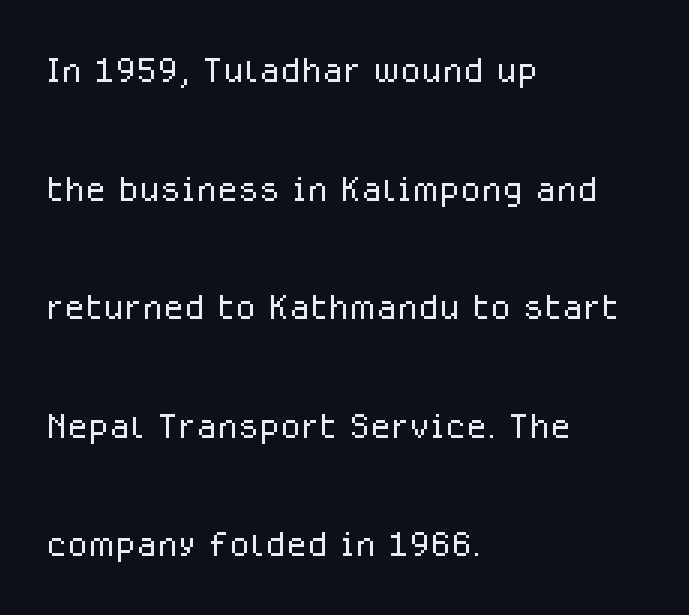
Rendered with straight, roman letterforms. Successive baselines arrive slowly, with a big drop between each. There is no visible air inserted between adjacent glyphs. Glance below the letters and you will spot only blank space.
